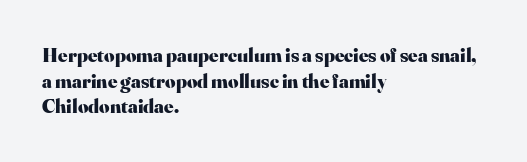
The image shows 20 px bold type, upright; set left-aligned, normal line spacing (1.28x), normal letter spacing, not underlined.
